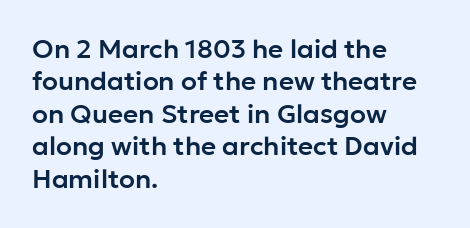
Q: Is the text italic (slanted)? A: No, it is upright.
Q: Is the text underlined? A: No.
Q: How is the paragraph aligned? A: Left-aligned.
Q: Is the spacing between letters normal or unusually wide? A: Normal.
Q: Is the spacing between lines tight, normal or loose? A: Normal.
